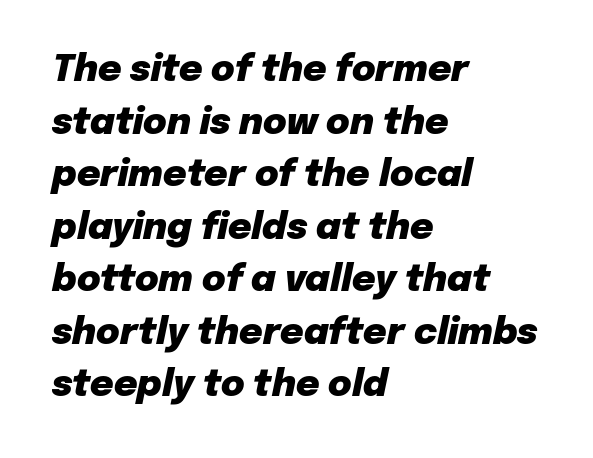
Beneath every word, the page is bare. The strokes are fattened all the way to bold. The rendering applies a slant to the glyphs. Varying glyph widths throughout — classic text-font behaviour.
